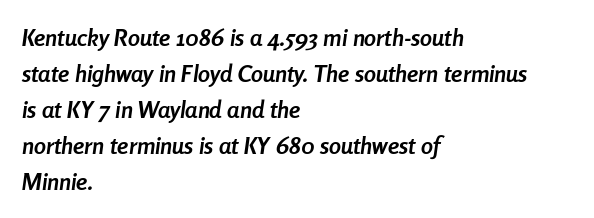
Q: Is the text bold? A: Yes.
Q: Is the text italic (slanted)? A: Yes, it leans right by about 8 degrees.
Q: Is the text underlined? A: No.
Q: How is the paragraph aligned? A: Left-aligned.
Q: Is the spacing between letters normal or unusually wide? A: Normal.
Q: Is the spacing between lines tight, normal or loose? A: Normal.
